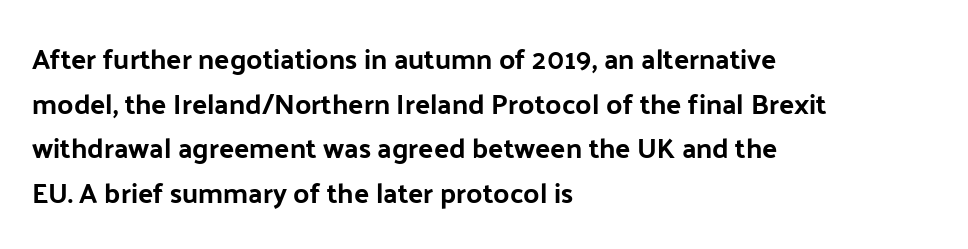
The passage shown is typed in a proportional face where columns would drift. The letters sit at their default tracking, neither squeezed nor spread. This is roman type, the default non-slanted kind. Every row of glyphs begins at an identical x-position on the left.
